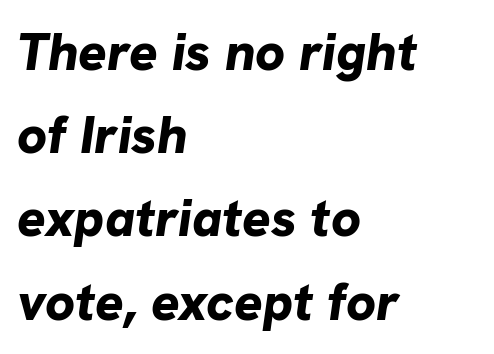
The image shows 53 px bold type, italic (leaning right); set left-aligned, normal line spacing (1.57x), normal letter spacing, not underlined; low stroke contrast and a medium x-height.
